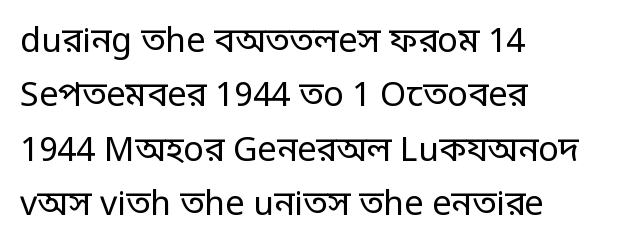
The image shows 34 px regular-weight, condensed sans-serif type, upright; set left-aligned, normal line spacing (1.6x), normal letter spacing, not underlined; low stroke contrast.
